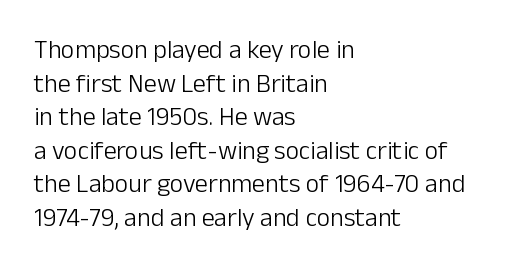
{"italic": "no", "bold": "no", "underline": "no", "align": "left", "line_spacing": "normal", "line_spacing_ratio": 1.29, "letter_spacing": "normal", "letter_spacing_em": 0.0, "glyph_px": 26}
